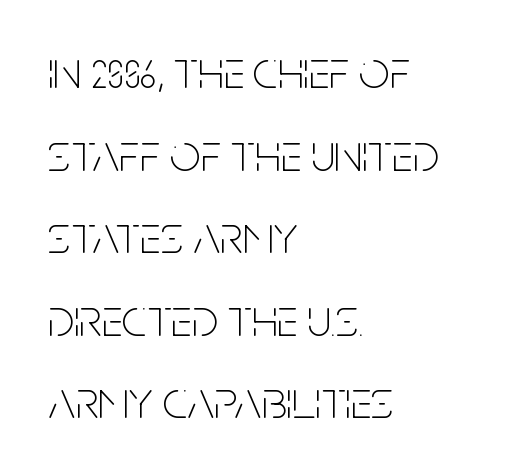
Q: Is the text bold? A: No.
Q: Is the text italic (slanted)? A: No, it is upright.
Q: Is the typeface a serif or a sans-serif typeface? A: Sans-serif.
Q: Is the text underlined? A: No.
Q: How is the paragraph aligned? A: Left-aligned.
Q: Is the spacing between letters normal or unusually wide? A: Normal.
Q: Is the spacing between lines tight, normal or loose? A: Normal.
Q: Width (condensed, normal, or wide)? A: Condensed.
Q: Stroke contrast? A: Low.
Q: x-height? A: Large.
Q: Monospaced? A: No.
